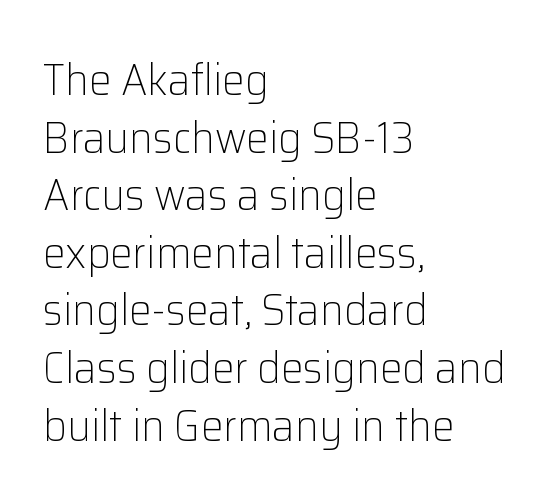
Q: Is the text bold? A: No.
Q: Is the text italic (slanted)? A: No, it is upright.
Q: Is the typeface a serif or a sans-serif typeface? A: Sans-serif.
Q: Is the text underlined? A: No.
Q: How is the paragraph aligned? A: Left-aligned.
Q: Is the spacing between letters normal or unusually wide? A: Normal.
Q: Is the spacing between lines tight, normal or loose? A: Normal.
Q: Width (condensed, normal, or wide)? A: Normal.
Q: Stroke contrast? A: Low.
Q: x-height? A: Medium.
Q: Monospaced? A: No.
